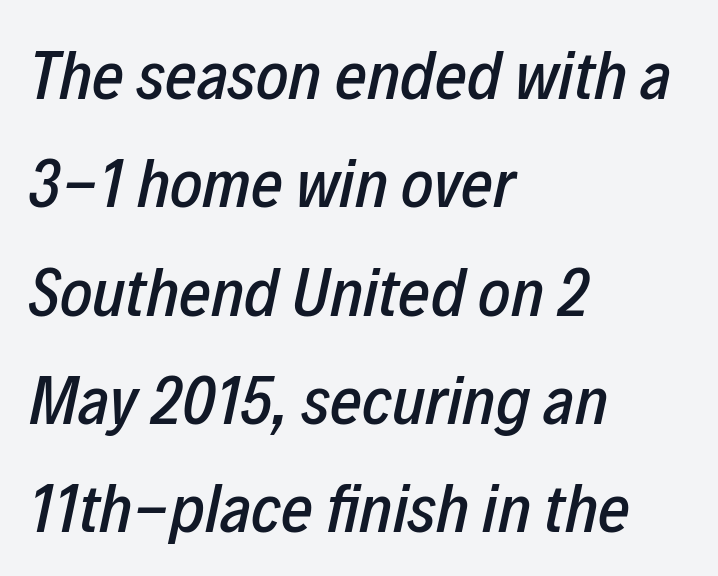
The gaps between neighbouring characters are ordinary and unremarkable. Left-aligned paragraph, ragged on the right. The lettering tilts uniformly, giving the passage an italic look. This rendering features lettering with no underline. Note the varied advance widths — an 'i' is clearly narrower than an 'm'. A typesetter would call this leading conventional body-copy spacing.
